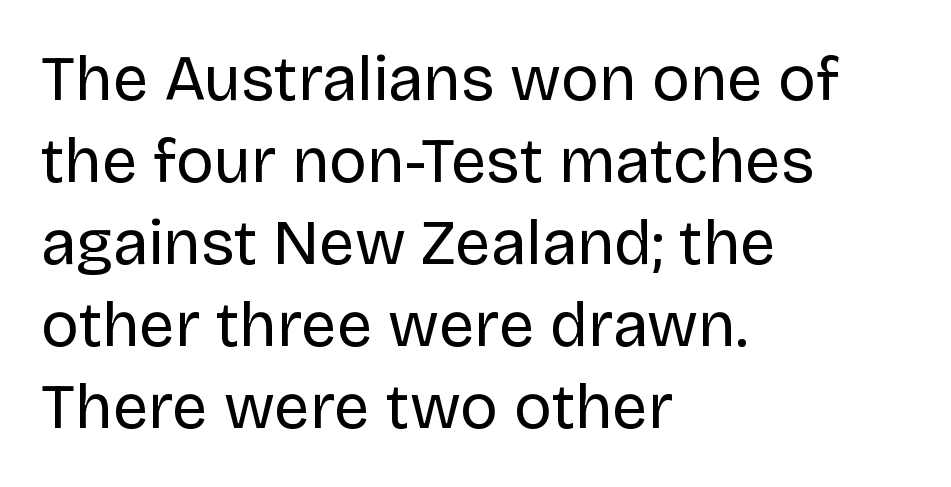
The image shows 63 px regular-weight sans-serif type, upright; set left-aligned, normal line spacing (1.3x), normal letter spacing, not underlined; low stroke contrast and a large x-height.
